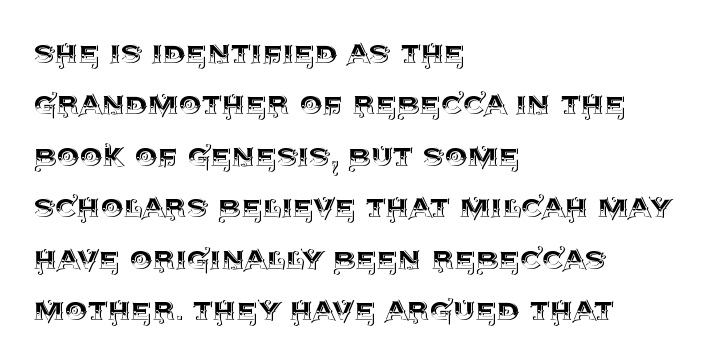
The passage shown stacks its lines at a standard gap. Looks like regular typesetting: each glyph gets only the width it needs. Visually the block forms a straight wall on the left and a jagged coastline on the right. Ordinary non-slanted type is in use. Lines of text with bare space underneath. Look at the tracking — it's just the regular setting, nothing added.
